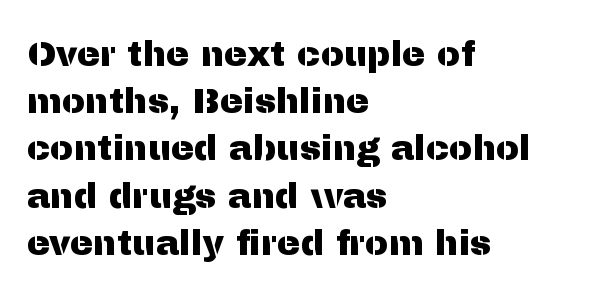
A sans-serif font was chosen for this passage. A roman cut, with each character standing at attention. The passage is arranged the way most books set body copy — flush left. The gap between lines stays unmarked. Quick note: interline space is typical.
